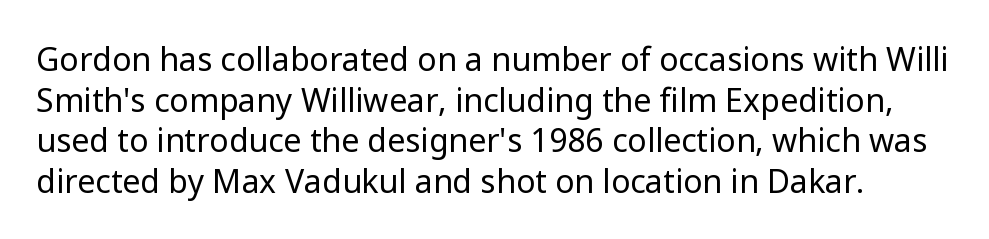
{"serif": "no", "italic": "no", "bold": "no", "weight": "regular", "width": "normal", "stroke_contrast": "low", "x_height": "medium", "monospaced": "no", "underline": "no", "line_spacing": "normal", "line_spacing_ratio": 1.27, "letter_spacing": "normal", "letter_spacing_em": 0.0, "glyph_px": 32}
